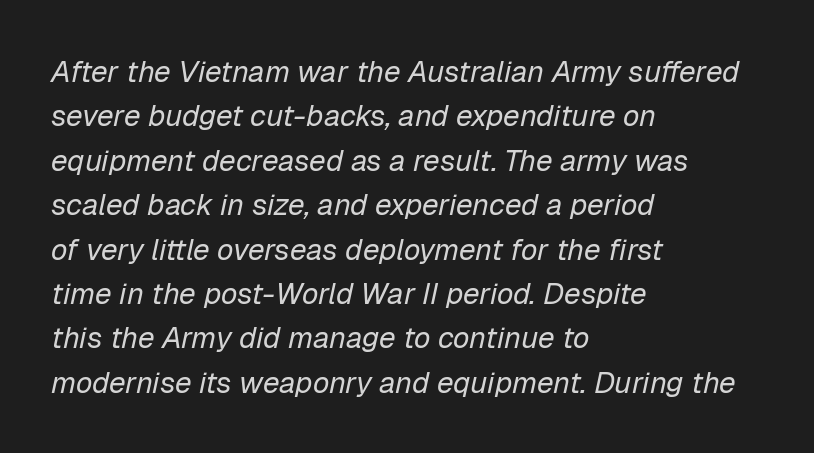
Q: Is the text bold? A: No.
Q: Is the text italic (slanted)? A: Yes, it leans right by about 12 degrees.
Q: Is the text underlined? A: No.
Q: How is the paragraph aligned? A: Left-aligned.
Q: Is the spacing between letters normal or unusually wide? A: Normal.
Q: Is the spacing between lines tight, normal or loose? A: Normal.
Q: Width (condensed, normal, or wide)? A: Normal.
Q: Stroke contrast? A: Low.
Q: x-height? A: Medium.
Q: Monospaced? A: No.
